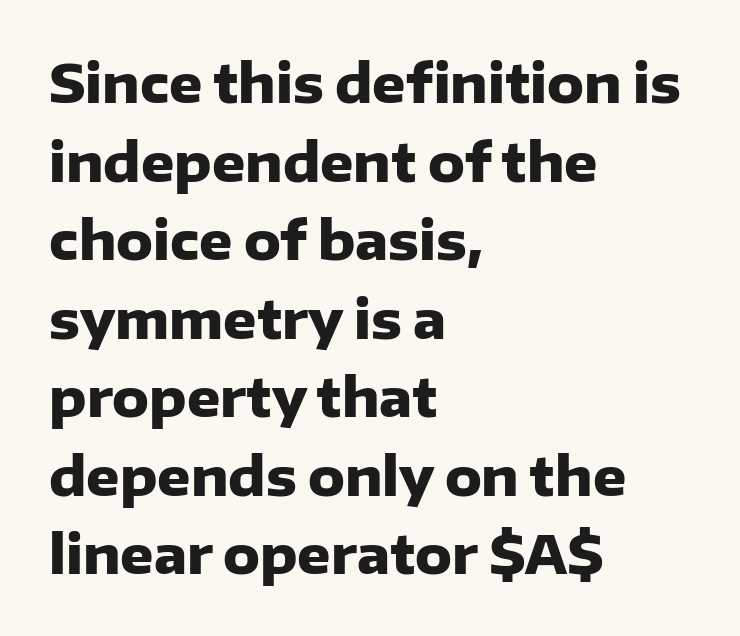
Q: Is the text bold? A: Yes.
Q: Is the text italic (slanted)? A: No, it is upright.
Q: Is the typeface a serif or a sans-serif typeface? A: Sans-serif.
Q: Is the text underlined? A: No.
Q: How is the paragraph aligned? A: Left-aligned.
Q: Is the spacing between letters normal or unusually wide? A: Normal.
Q: Is the spacing between lines tight, normal or loose? A: Normal.
Q: Width (condensed, normal, or wide)? A: Normal.
Q: Stroke contrast? A: Low.
Q: x-height? A: Medium.
Q: Monospaced? A: No.
